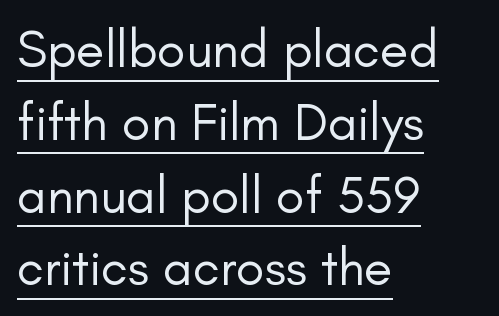
{"serif": "no", "italic": "no", "bold": "no", "weight": "regular", "width": "normal", "stroke_contrast": "low", "x_height": "small", "monospaced": "no", "underline": "yes", "align": "left", "line_spacing": "normal", "line_spacing_ratio": 1.4, "letter_spacing": "normal", "letter_spacing_em": 0.0, "glyph_px": 52}
